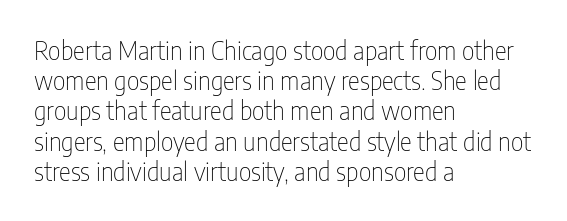
{"italic": "no", "bold": "no", "underline": "no", "align": "left", "line_spacing_ratio": 1.21, "letter_spacing": "normal", "letter_spacing_em": 0.0, "glyph_px": 25}
